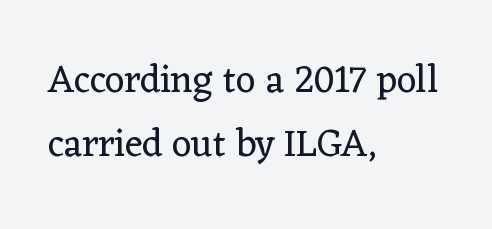
{"serif": "yes", "italic": "no", "bold": "no", "weight": "regular", "width": "normal", "stroke_contrast": "low", "x_height": "medium", "monospaced": "no", "underline": "no", "align": "left", "line_spacing": "normal", "line_spacing_ratio": 1.68, "letter_spacing": "normal", "letter_spacing_em": 0.0, "glyph_px": 38}
